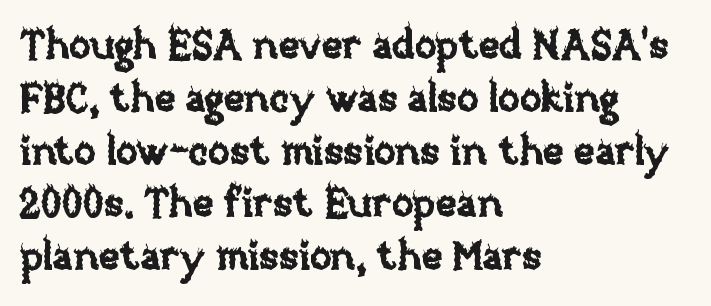
Where is the straight margin? On the left. What stands out about the letter spacing? Nothing — it is the standard amount. Letters rest on an invisible, unmarked baseline. Reading down the column, the eye jumps a familiar distance to each next line. Looks like regular typesetting: each glyph gets only the width it needs.
